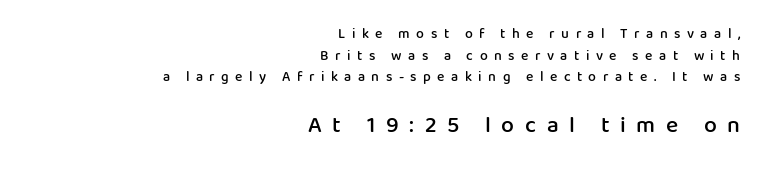
Q: Is the text bold? A: Semi-bold.
Q: Is the text italic (slanted)? A: No, it is upright.
Q: Is the text underlined? A: No.
Q: How is the paragraph aligned? A: Right-aligned.
Q: Is the spacing between letters normal or unusually wide? A: Unusually wide.
Q: Is the spacing between lines tight, normal or loose? A: Normal.
Q: Which block of text is set in a larger size, the first (top) or the second (bottom)? A: The second (bottom) one.
